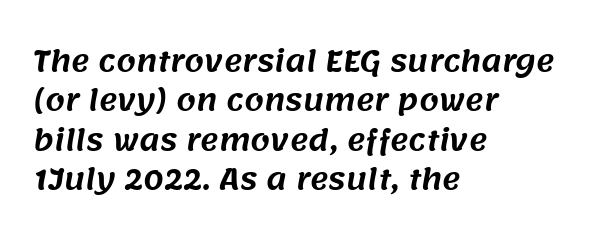
{"serif": "no", "width": "normal", "stroke_contrast": "medium", "x_height": "large", "monospaced": "no", "underline": "no", "align": "left", "line_spacing": "normal", "line_spacing_ratio": 1.41, "letter_spacing": "normal", "letter_spacing_em": 0.0, "glyph_px": 28}
